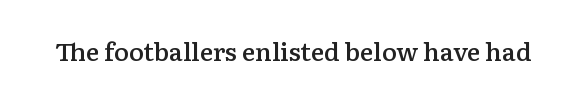
The letters stand upright; this is a roman face. Words appear dense and cohesive because spacing is normal. What weight is shown? A semibold, between regular and bold. The passage shown is not underscored anywhere.
